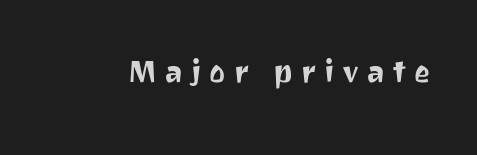
Q: Is the text italic (slanted)? A: No, it is upright.
Q: Is the typeface a serif or a sans-serif typeface? A: Sans-serif.
Q: Is the text underlined? A: No.
Q: Is the spacing between letters normal or unusually wide? A: Unusually wide.
Q: Width (condensed, normal, or wide)? A: Normal.
Q: Stroke contrast? A: Medium.
Q: x-height? A: Medium.
Q: Monospaced? A: No.
